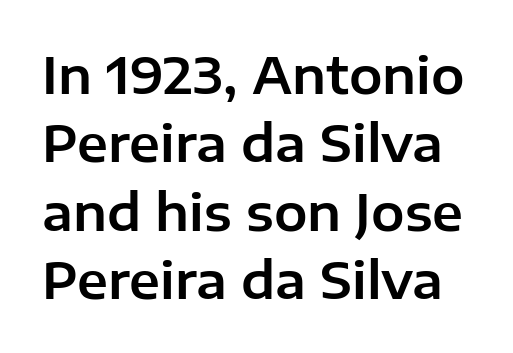
Spacing verdict: proportional, widths tailored to each character. A typesetter would mark this as roman, not italic. Notice how descenders clear the ascenders below comfortably — that's standard leading. Underline: absent.
